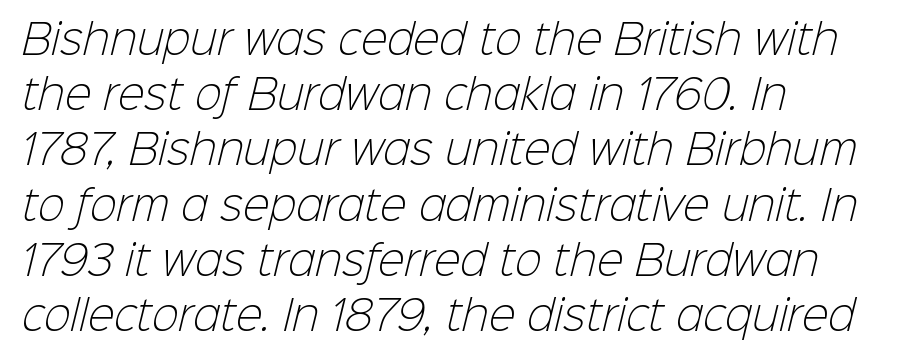
Q: Is the text bold? A: No.
Q: Is the typeface a serif or a sans-serif typeface? A: Sans-serif.
Q: Is the text underlined? A: No.
Q: How is the paragraph aligned? A: Left-aligned.
Q: Is the spacing between letters normal or unusually wide? A: Normal.
Q: Is the spacing between lines tight, normal or loose? A: Normal.
Q: Width (condensed, normal, or wide)? A: Normal.
Q: Stroke contrast? A: Low.
Q: x-height? A: Medium.
Q: Monospaced? A: No.
